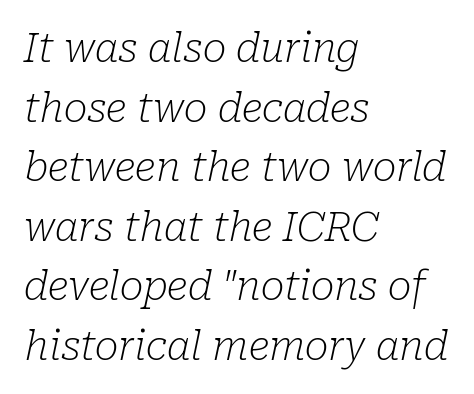
Q: Is the text bold? A: No.
Q: Is the text italic (slanted)? A: Yes, it leans right by about 10 degrees.
Q: Is the typeface a serif or a sans-serif typeface? A: Serif.
Q: Is the text underlined? A: No.
Q: How is the paragraph aligned? A: Left-aligned.
Q: Is the spacing between letters normal or unusually wide? A: Normal.
Q: Is the spacing between lines tight, normal or loose? A: Normal.
Q: Width (condensed, normal, or wide)? A: Normal.
Q: Stroke contrast? A: Low.
Q: x-height? A: Medium.
Q: Monospaced? A: No.
